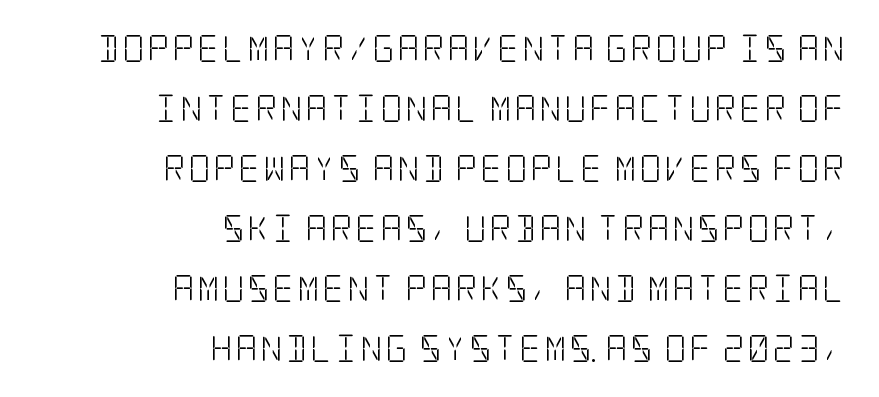
Q: Is the text bold? A: No.
Q: Is the text italic (slanted)? A: No, it is upright.
Q: Is the text underlined? A: No.
Q: How is the paragraph aligned? A: Right-aligned.
Q: Is the spacing between lines tight, normal or loose? A: Loose.
